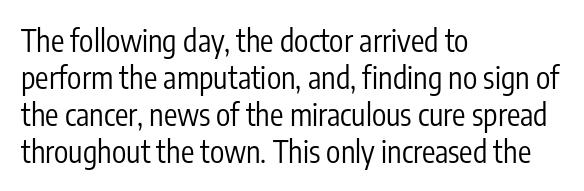
{"serif": "no", "italic": "no", "bold": "no", "weight": "regular", "width": "condensed", "stroke_contrast": "low", "x_height": "medium", "monospaced": "no", "underline": "no", "align": "left", "line_spacing_ratio": 1.23, "letter_spacing": "normal", "letter_spacing_em": 0.0, "glyph_px": 30}
